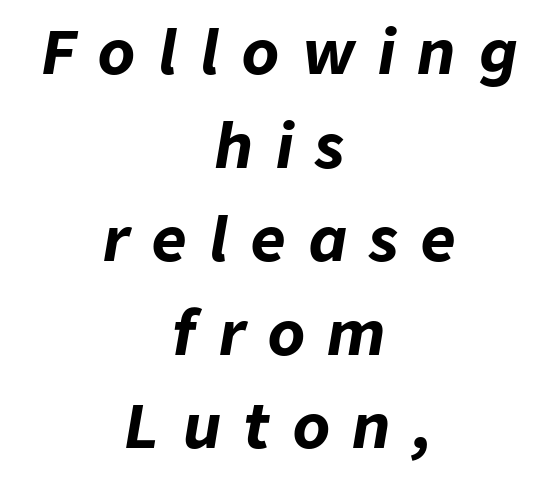
The image shows 60 px bold type, italic (leaning right); set centered, normal line spacing (1.56x), unusually wide letter spacing (+0.38 em), not underlined; low stroke contrast and a medium x-height.
